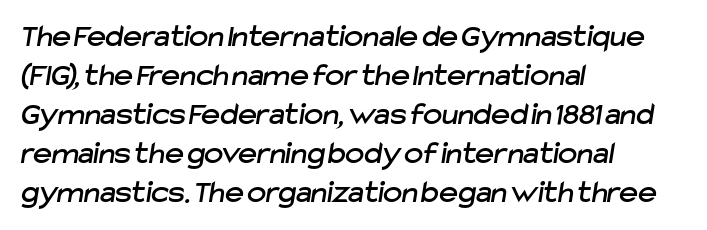
The passage shown is typed in a proportional face where columns would drift. How are the letters spaced? Ordinarily, with no added tracking. Typeset ragged right — the left edge is the straight one. The face used here is a sans, in the tradition of grotesques and geometrics. Lines of text with bare space underneath.
